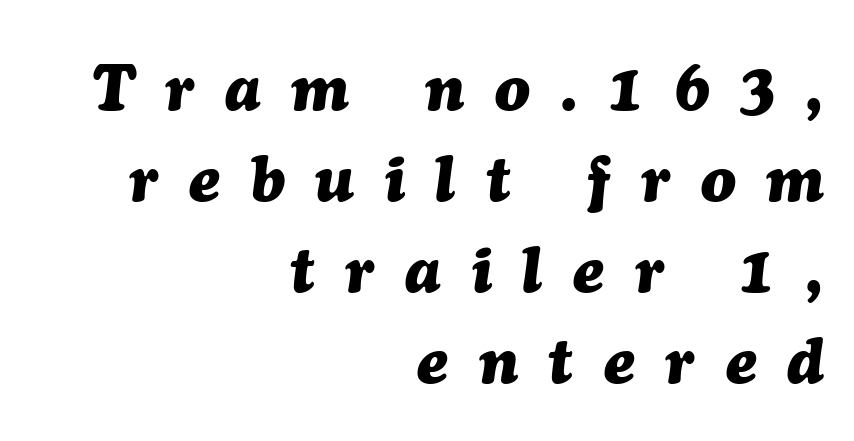
Varying glyph widths throughout — classic text-font behaviour. Type without underlining. It's the slanting kind of type. In terms of letterspacing, this is a distinctly airy, spread setting.
